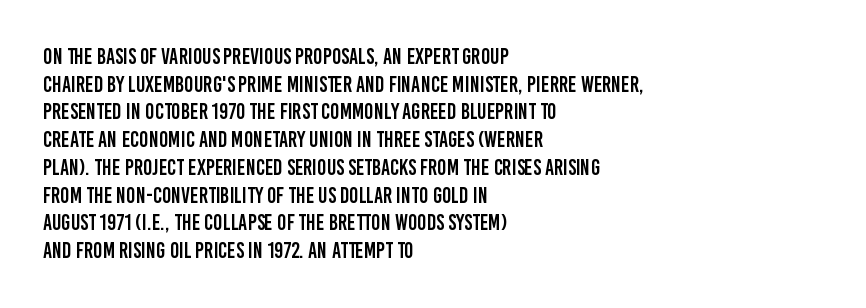
Q: Is the text italic (slanted)? A: No, it is upright.
Q: Is the text underlined? A: No.
Q: How is the paragraph aligned? A: Left-aligned.
Q: Is the spacing between letters normal or unusually wide? A: Normal.
Q: Is the spacing between lines tight, normal or loose? A: Normal.
